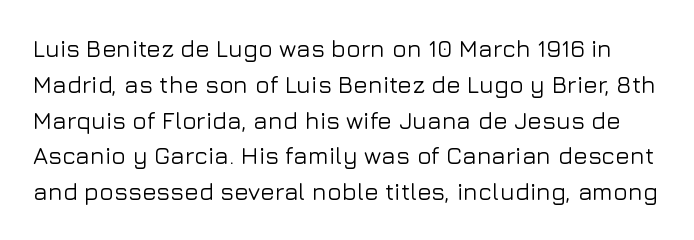
{"italic": "no", "underline": "no", "line_spacing": "normal", "line_spacing_ratio": 1.49, "letter_spacing": "normal", "letter_spacing_em": 0.0, "glyph_px": 24}
